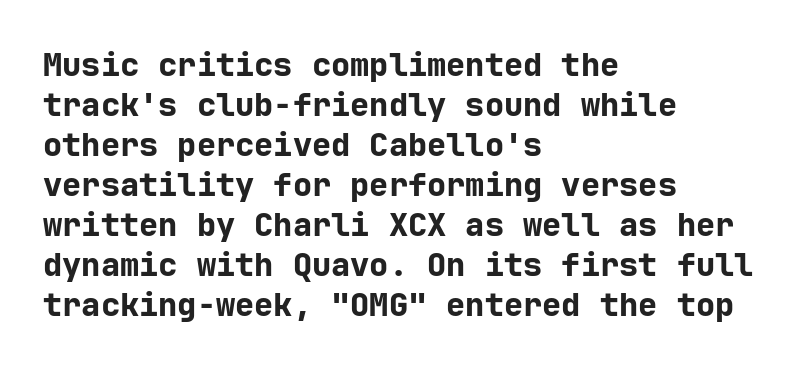
{"serif": "no", "italic": "no", "bold": "yes", "weight": "bold", "width": "normal", "stroke_contrast": "low", "x_height": "medium", "underline": "no", "align": "left", "line_spacing": "normal", "line_spacing_ratio": 1.25, "letter_spacing": "normal", "letter_spacing_em": 0.0, "glyph_px": 32}
